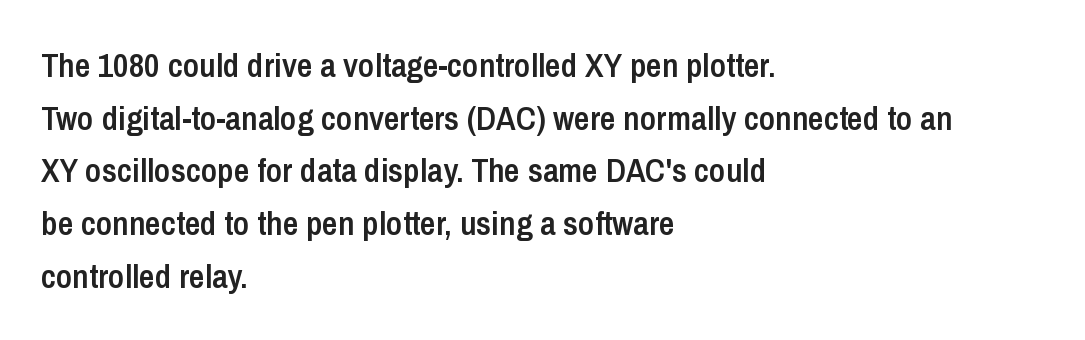
The image shows 34 px semibold, condensed sans-serif type, upright; set left-aligned, normal line spacing (1.55x), normal letter spacing, not underlined; low stroke contrast and a medium x-height.
